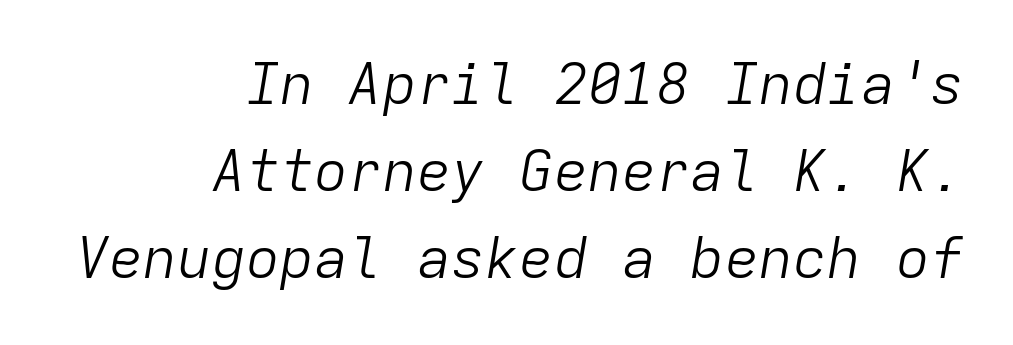
The image shows 57 px light type, italic (leaning right), monospaced; set right-aligned, normal line spacing (1.53x), normal letter spacing, not underlined; low stroke contrast and a medium x-height.
